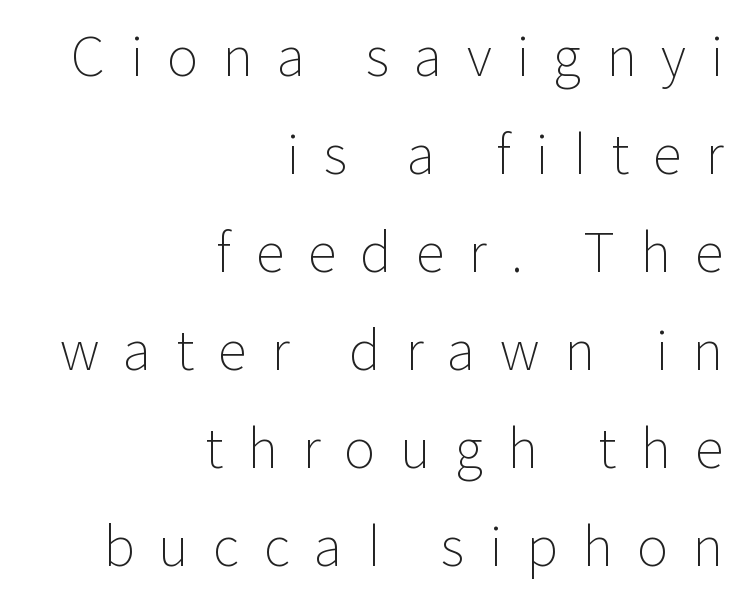
{"serif": "no", "italic": "no", "bold": "no", "weight": "light", "width": "normal", "stroke_contrast": "low", "x_height": "medium", "monospaced": "no", "underline": "no", "align": "right", "line_spacing_ratio": 1.85, "letter_spacing": "wide", "letter_spacing_em": 0.46, "glyph_px": 53}
